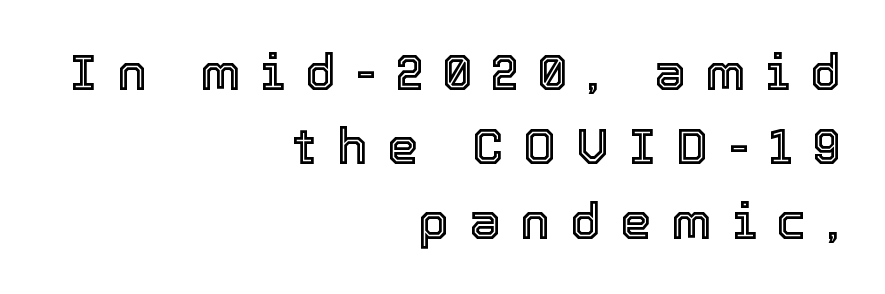
{"italic": "no", "width": "normal", "x_height": "medium", "monospaced": "no", "underline": "no", "align": "right", "line_spacing": "normal", "line_spacing_ratio": 1.49, "letter_spacing": "wide", "letter_spacing_em": 0.4, "glyph_px": 50}
